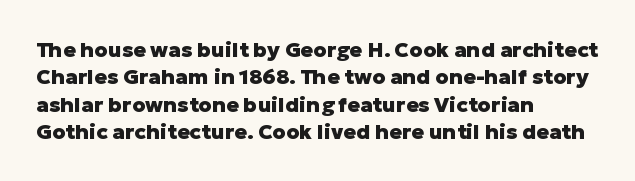
The image shows 21 px bold type, upright; set left-aligned, normal line spacing (1.3x), normal letter spacing, not underlined.
